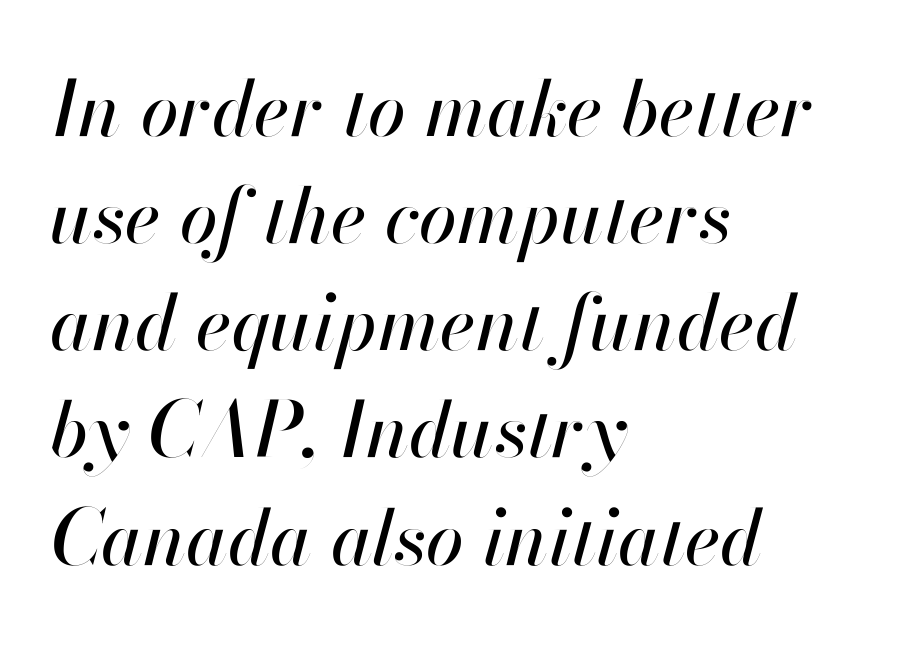
{"italic": "yes", "lean": "right", "slant_degrees": 13, "width": "normal", "stroke_contrast": "high", "x_height": "small", "monospaced": "no", "underline": "no", "align": "left", "line_spacing": "normal", "line_spacing_ratio": 1.41, "letter_spacing": "normal", "letter_spacing_em": 0.0, "glyph_px": 76}
